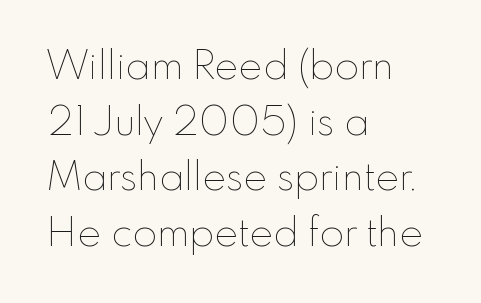
{"italic": "no", "bold": "no", "weight": "thin", "width": "normal", "stroke_contrast": "low", "x_height": "small", "monospaced": "no", "underline": "no", "align": "left", "line_spacing": "normal", "line_spacing_ratio": 1.39, "letter_spacing": "normal", "letter_spacing_em": 0.0, "glyph_px": 40}
